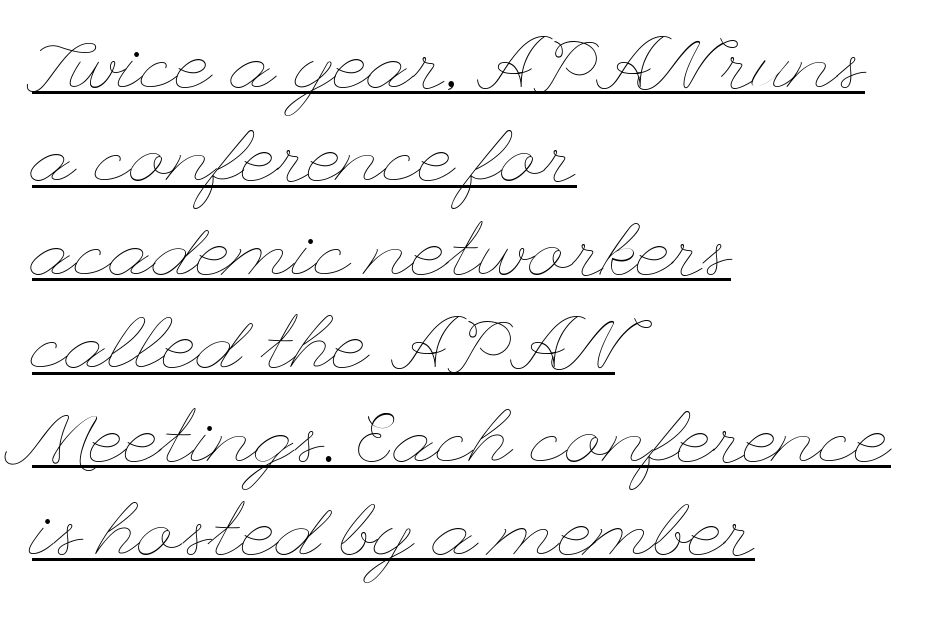
This sample uses plain, unmodified letter spacing. These lines stack with their left ends in a neat column. Stem width sits at or under what a default text font uses. Honestly, the underline is the first thing you notice here.
